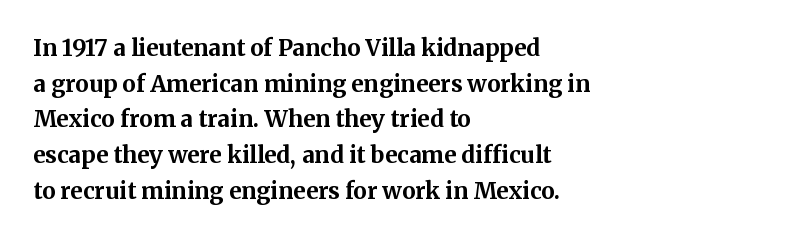
{"italic": "no", "bold": "yes", "underline": "no", "align": "left", "line_spacing": "normal", "line_spacing_ratio": 1.55, "letter_spacing": "normal", "letter_spacing_em": 0.0, "glyph_px": 23}
